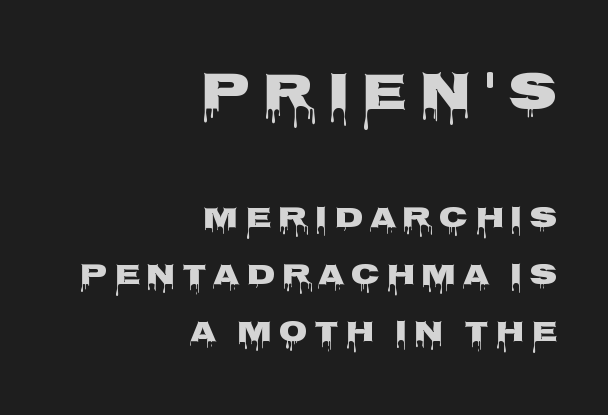
Q: Is the text bold? A: Yes.
Q: Is the text italic (slanted)? A: No, it is upright.
Q: Is the typeface a serif or a sans-serif typeface? A: Sans-serif.
Q: Is the text underlined? A: No.
Q: How is the paragraph aligned? A: Right-aligned.
Q: Is the spacing between letters normal or unusually wide? A: Unusually wide.
Q: Is the spacing between lines tight, normal or loose? A: Loose.
Q: Which block of text is set in a larger size, the first (top) or the second (bottom)? A: The first (top) one.
Q: Width (condensed, normal, or wide)? A: Wide.
Q: Stroke contrast? A: Low.
Q: x-height? A: Large.
Q: Monospaced? A: No.
